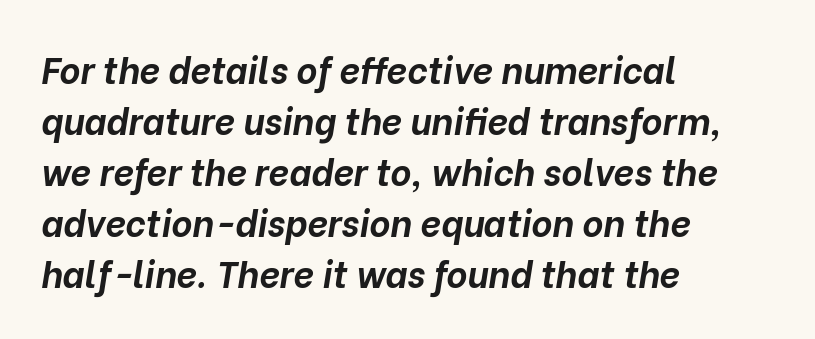
{"italic": "yes", "lean": "right", "slant_degrees": 10, "bold": "yes", "weight": "bold", "width": "normal", "stroke_contrast": "low", "x_height": "medium", "monospaced": "no", "underline": "no", "align": "left", "line_spacing": "normal", "line_spacing_ratio": 1.42, "letter_spacing": "normal", "letter_spacing_em": 0.0, "glyph_px": 36}
